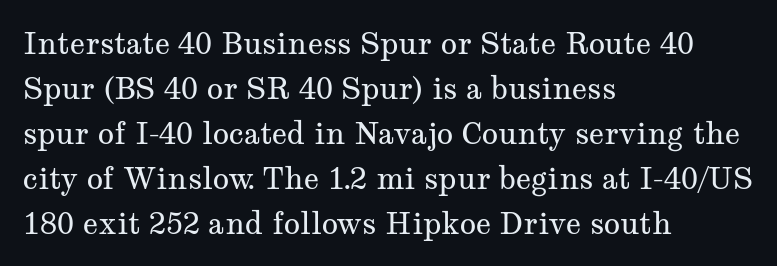
{"serif": "yes", "italic": "no", "bold": "no", "weight": "regular", "width": "wide", "stroke_contrast": "medium", "x_height": "medium", "monospaced": "no", "underline": "no", "align": "left", "line_spacing": "normal", "line_spacing_ratio": 1.5, "letter_spacing": "normal", "letter_spacing_em": 0.0, "glyph_px": 30}
